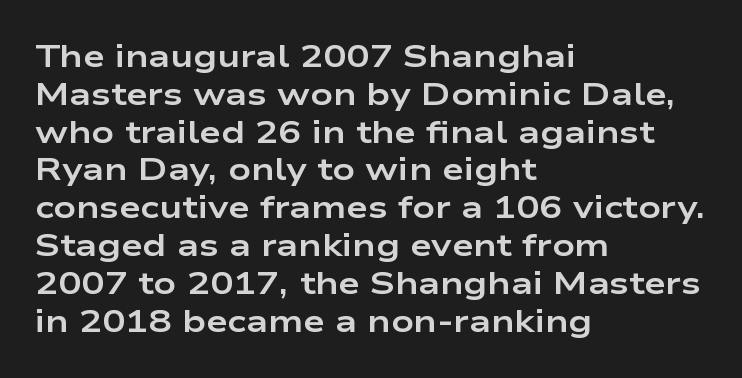
The image shows 31 px bold, wide sans-serif type, upright; set left-aligned, line spacing 1.22x, normal letter spacing, not underlined; low stroke contrast and a medium x-height.
